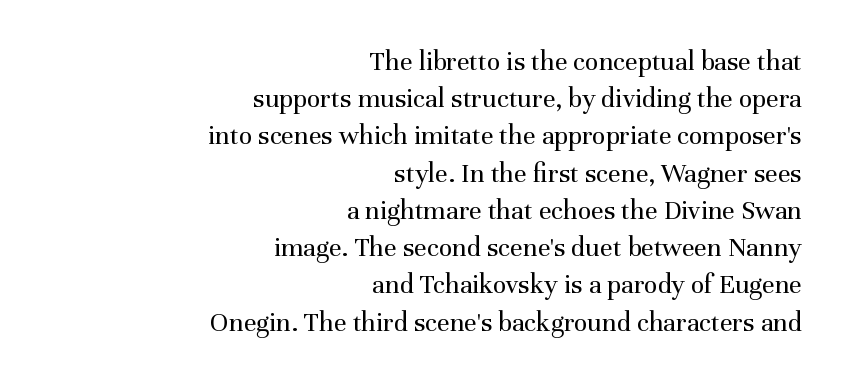
{"serif": "yes", "italic": "no", "bold": "no", "weight": "regular", "width": "normal", "stroke_contrast": "medium", "x_height": "medium", "monospaced": "no", "underline": "no", "align": "right", "line_spacing": "normal", "line_spacing_ratio": 1.33, "letter_spacing": "normal", "letter_spacing_em": 0.0, "glyph_px": 28}
